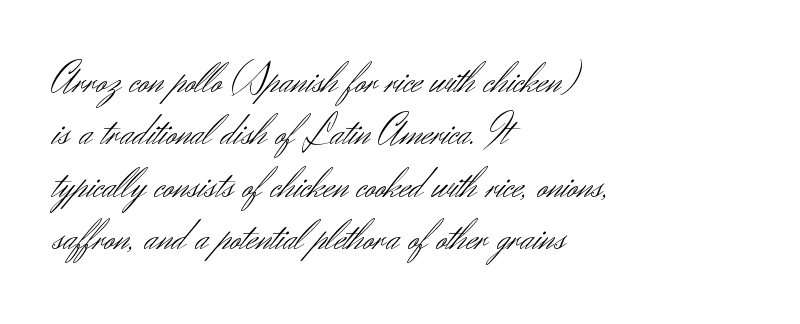
Q: Is the text bold? A: No.
Q: Is the text italic (slanted)? A: Yes.
Q: Is the typeface a serif or a sans-serif typeface? A: Sans-serif.
Q: Is the text underlined? A: No.
Q: How is the paragraph aligned? A: Left-aligned.
Q: Is the spacing between letters normal or unusually wide? A: Normal.
Q: Width (condensed, normal, or wide)? A: Normal.
Q: Stroke contrast? A: Medium.
Q: x-height? A: Small.
Q: Monospaced? A: No.
